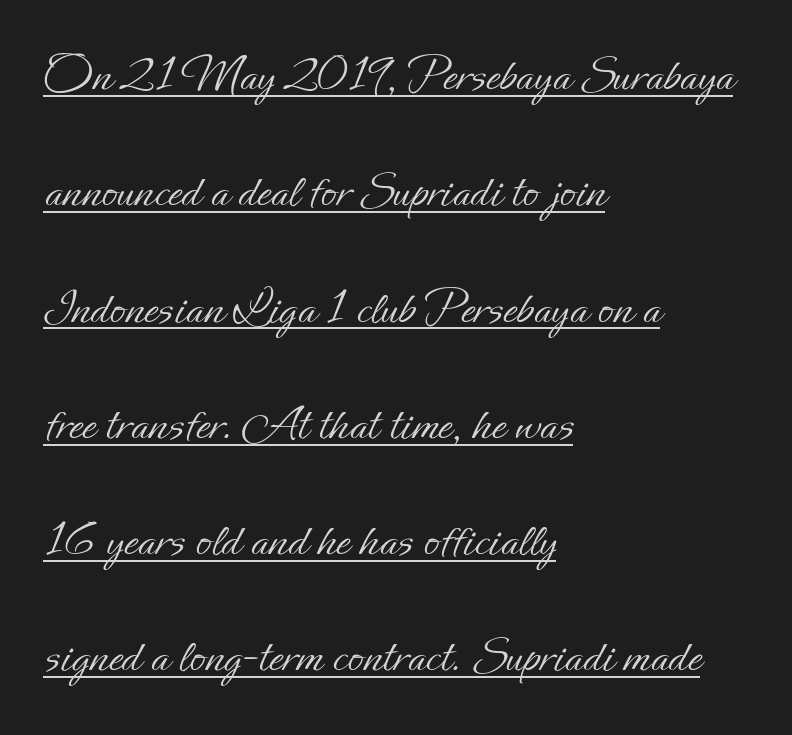
Think of a printed novel: that variable character pitch is what you see here. Visually the block forms a straight wall on the left and a jagged coastline on the right. The type is set solid horizontally, with unmodified tracking. Weight: regular or lighter. The string is rendered with underlining switched on.
